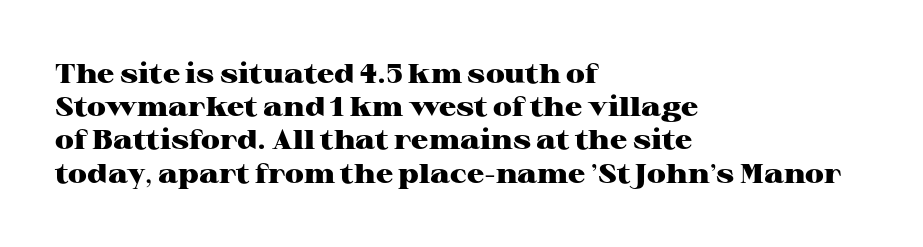
Q: Is the text bold? A: Yes.
Q: Is the text italic (slanted)? A: No, it is upright.
Q: Is the text underlined? A: No.
Q: How is the paragraph aligned? A: Left-aligned.
Q: Is the spacing between letters normal or unusually wide? A: Normal.
